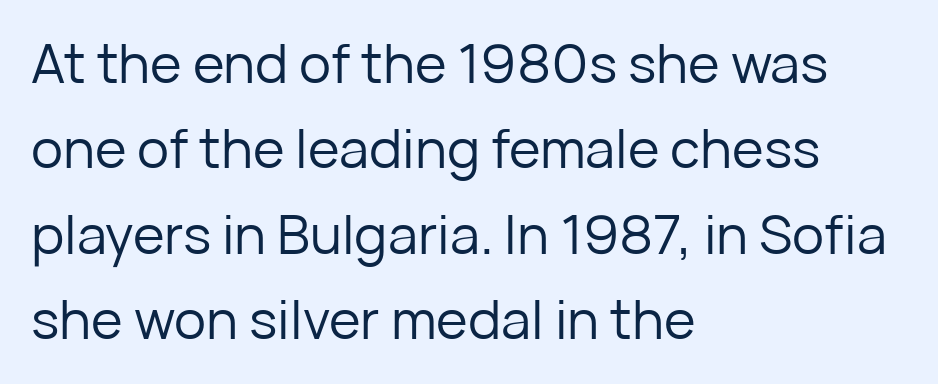
{"serif": "no", "italic": "no", "bold": "no", "weight": "regular", "width": "normal", "stroke_contrast": "low", "x_height": "medium", "monospaced": "no", "underline": "no", "align": "left", "line_spacing": "normal", "line_spacing_ratio": 1.58, "letter_spacing": "normal", "letter_spacing_em": 0.0, "glyph_px": 54}
